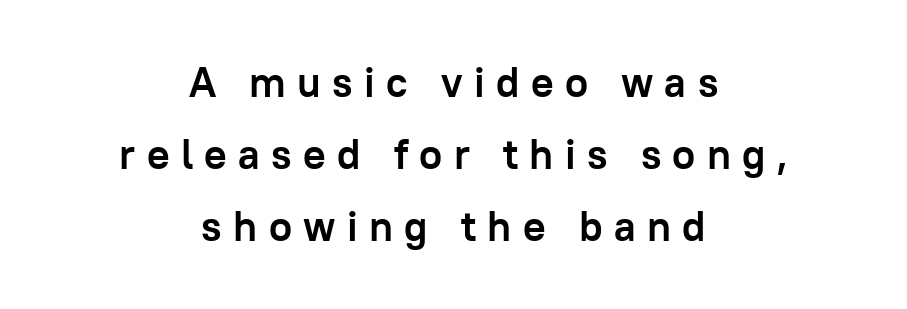
{"serif": "no", "italic": "no", "bold": "yes", "weight": "semibold", "width": "normal", "stroke_contrast": "low", "x_height": "medium", "monospaced": "no", "underline": "no", "align": "center", "line_spacing_ratio": 1.72, "letter_spacing": "wide", "letter_spacing_em": 0.27, "glyph_px": 42}
